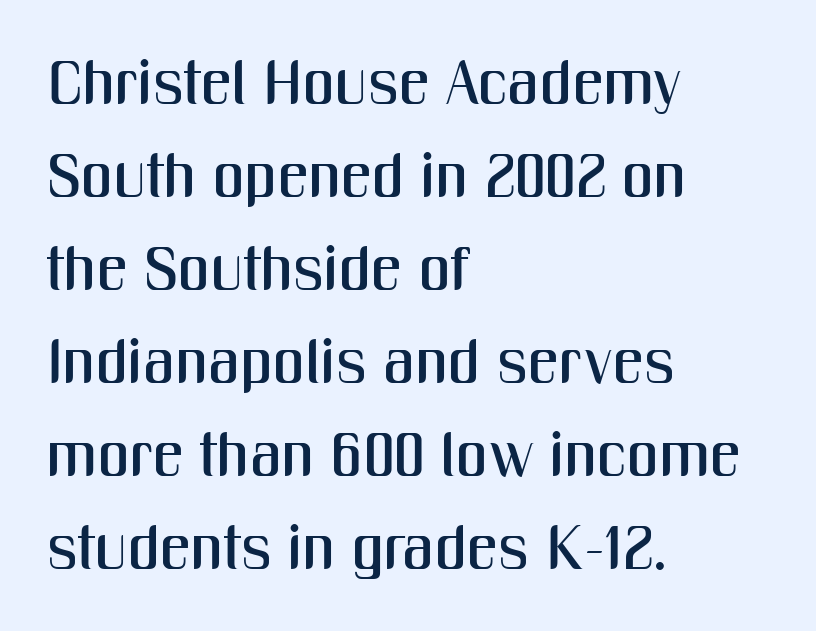
The paragraph has a hard left edge and a soft right edge. It's the straight-up-and-down kind of type. This rendering employs a face without finishing strokes, i.e., a sans-serif. Note the varied advance widths — an 'i' is clearly narrower than an 'm'.
